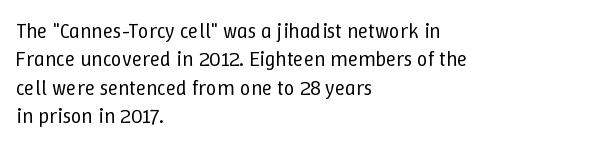
{"italic": "no", "bold": "no", "underline": "no", "align": "left", "line_spacing": "normal", "line_spacing_ratio": 1.35, "letter_spacing": "normal", "letter_spacing_em": 0.0, "glyph_px": 21}
